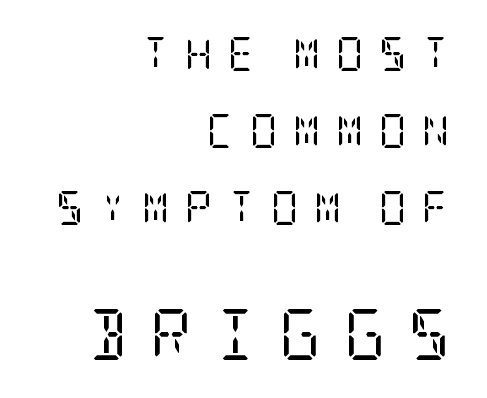
The image shows 51 px regular-weight, condensed serif type, upright; set right-aligned, loose line spacing (2.27x), unusually wide letter spacing (+0.45 em), not underlined; the second (bottom) block is 1.5x larger; low stroke contrast and a large x-height.
